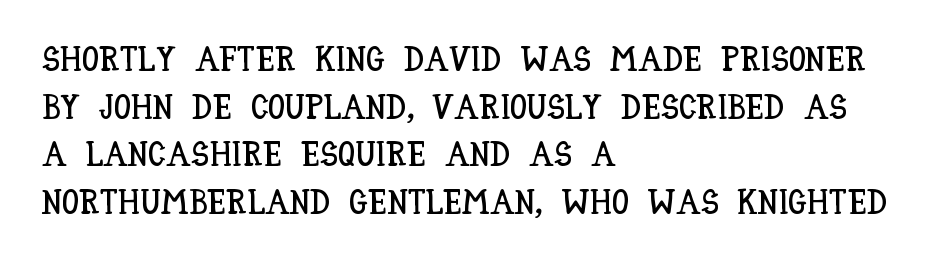
Underlining? Definitely not there. Letter spacing: default. Italic: no, the glyphs are upright roman. Each letter keeps its own natural width here, so spacing adapts to shape. The leading is moderate, giving the passage an even texture.
